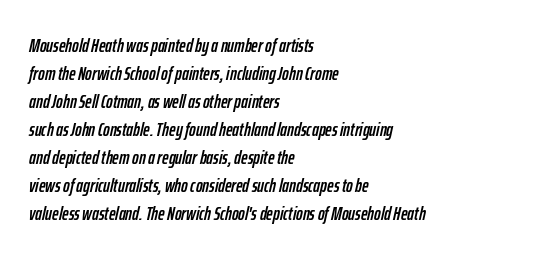
Descender tails drop into unmarked territory. Notice how the stems are inclined rather than vertical — that's the hallmark of italics. Where is the straight margin? On the left. The block of text has a typical density, with ordinary space between rows.
